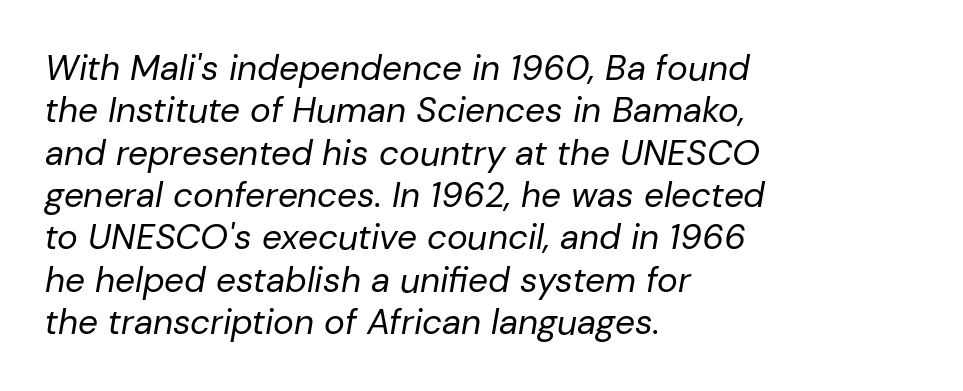
{"italic": "yes", "lean": "right", "slant_degrees": 10, "bold": "no", "weight": "regular", "width": "normal", "stroke_contrast": "low", "x_height": "medium", "monospaced": "no", "underline": "no", "align": "left", "line_spacing_ratio": 1.21, "letter_spacing": "normal", "letter_spacing_em": 0.0, "glyph_px": 35}
